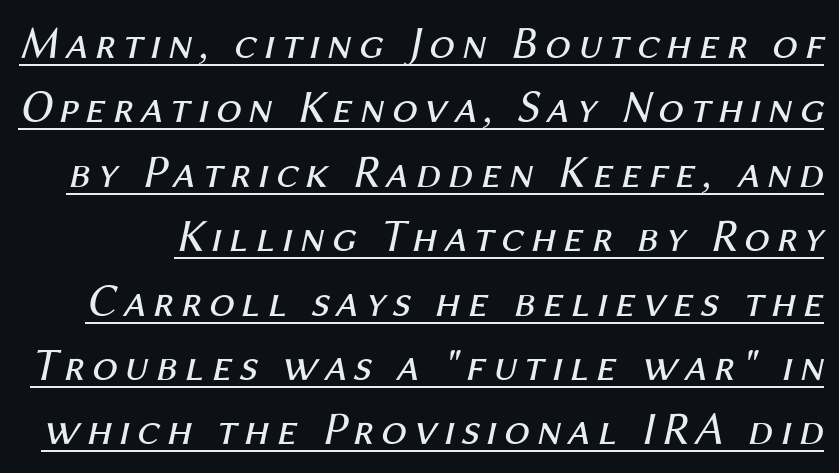
The image shows 46 px regular-weight type, italic (leaning right); set normal line spacing (1.4x), underlined; medium stroke contrast and a medium x-height.
